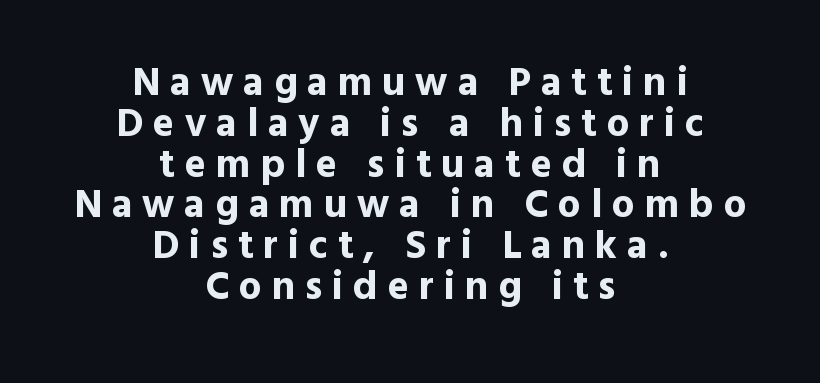
Casual observation: everything's sitting right in the middle. Someone cranked the tracking dial way up on this one. Notice how descenders almost collide with the ascenders below — that's tight leading. Vertical strokes here are truly vertical. Decoration check: the copy has no underline.
